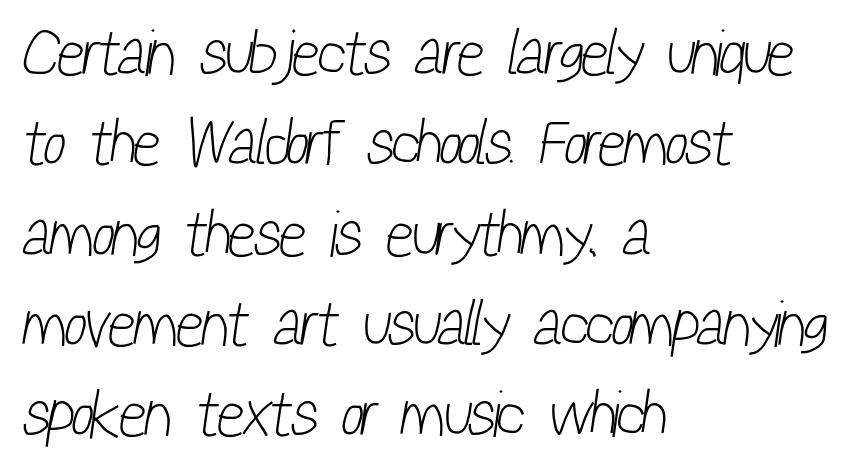
One-word summary of the alignment: left. Default kerning and tracking; the words read as compact shapes. Check under the words: just untouched page. The rows are spaced the way most documents space them.
